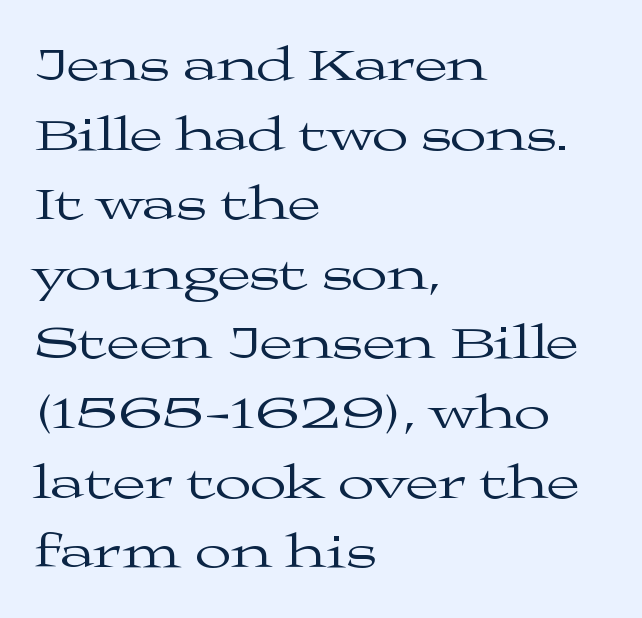
Q: Is the text bold? A: No.
Q: Is the text italic (slanted)? A: No, it is upright.
Q: Is the typeface a serif or a sans-serif typeface? A: Serif.
Q: Is the text underlined? A: No.
Q: How is the paragraph aligned? A: Left-aligned.
Q: Is the spacing between letters normal or unusually wide? A: Normal.
Q: Is the spacing between lines tight, normal or loose? A: Normal.
Q: Width (condensed, normal, or wide)? A: Wide.
Q: Stroke contrast? A: Medium.
Q: x-height? A: Medium.
Q: Monospaced? A: No.
